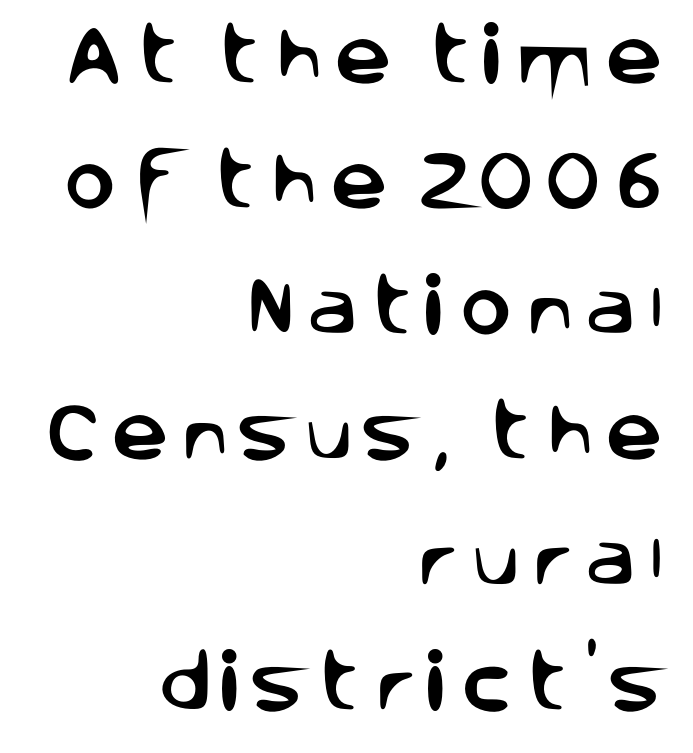
Q: Is the text italic (slanted)? A: No, it is upright.
Q: Is the typeface a serif or a sans-serif typeface? A: Sans-serif.
Q: Is the text underlined? A: No.
Q: How is the paragraph aligned? A: Right-aligned.
Q: Is the spacing between lines tight, normal or loose? A: Loose.
Q: Width (condensed, normal, or wide)? A: Normal.
Q: Stroke contrast? A: Low.
Q: x-height? A: Large.
Q: Monospaced? A: No.
